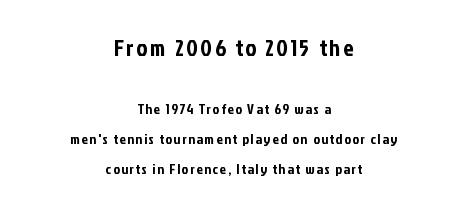
If you folded the block vertically in half, each line would mirror itself in length. Whoever set this chose breathing room over compactness in the vertical rhythm. Bare-footed words on every line. The letters stand straight up with perfectly vertical stems. Which of the two is more prominent by size? The first, at the top.
